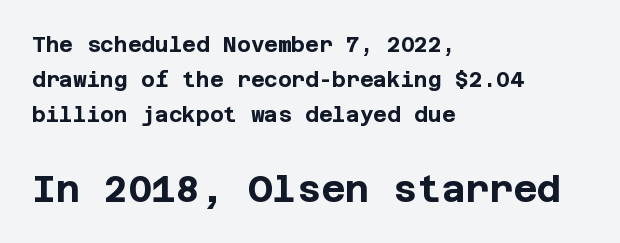
{"serif": "no", "italic": "no", "bold": "yes", "weight": "bold", "width": "normal", "stroke_contrast": "low", "x_height": "large", "underline": "no", "align": "left", "line_spacing": "normal", "line_spacing_ratio": 1.67, "letter_spacing": "normal", "letter_spacing_em": 0.0, "larger_block": "second", "size_ratio": 1.76, "glyph_px": 37}
